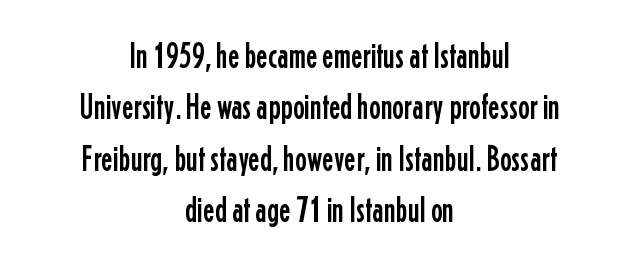
{"serif": "no", "italic": "no", "width": "condensed", "stroke_contrast": "low", "x_height": "medium", "monospaced": "no", "underline": "no", "align": "center", "line_spacing": "normal", "line_spacing_ratio": 1.47, "letter_spacing": "normal", "letter_spacing_em": 0.0, "glyph_px": 35}
